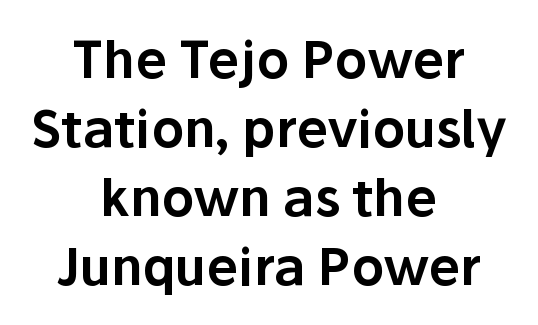
The face used here is rendered with its standard letterfit. Note: no serifs on the glyphs. Here the designer chose a conventional face with non-uniform glyph widths. Posture: vertical.
